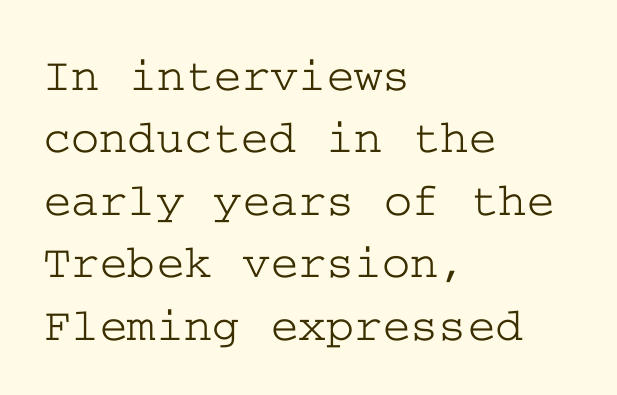
{"serif": "yes", "italic": "no", "width": "wide", "stroke_contrast": "low", "x_height": "medium", "underline": "no", "align": "left", "line_spacing": "normal", "line_spacing_ratio": 1.3, "letter_spacing": "normal", "letter_spacing_em": 0.0, "glyph_px": 48}
